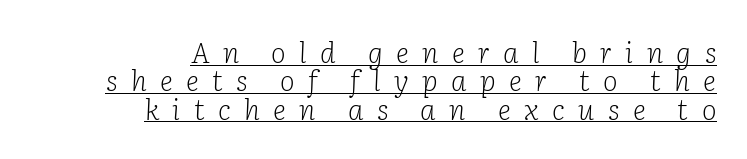
The image shows 28 px light serif type, italic (leaning right); set right-aligned, tight line spacing (1.01x), unusually wide letter spacing (+0.48 em), underlined; low stroke contrast and a medium x-height.
